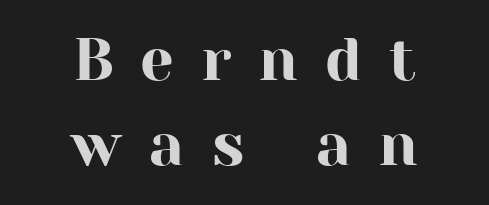
The image shows 60 px serif type, upright; set centered, normal line spacing (1.41x), unusually wide letter spacing (+0.45 em), not underlined; high stroke contrast and a medium x-height.
